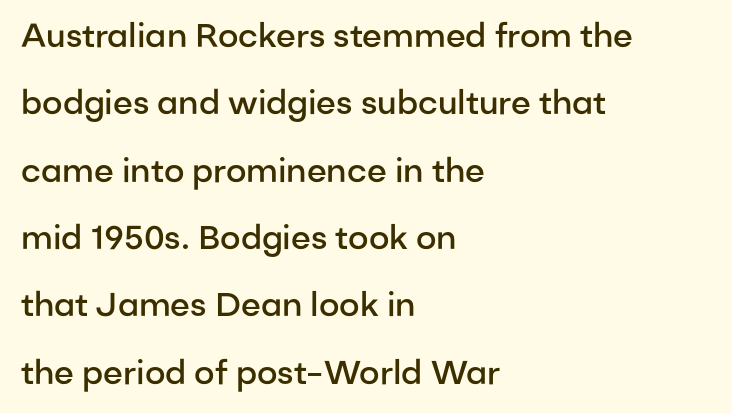
Q: Is the text bold? A: Semi-bold.
Q: Is the text italic (slanted)? A: No, it is upright.
Q: Is the typeface a serif or a sans-serif typeface? A: Sans-serif.
Q: Is the text underlined? A: No.
Q: How is the paragraph aligned? A: Left-aligned.
Q: Is the spacing between letters normal or unusually wide? A: Normal.
Q: Is the spacing between lines tight, normal or loose? A: Loose.
Q: Width (condensed, normal, or wide)? A: Normal.
Q: Stroke contrast? A: Low.
Q: x-height? A: Medium.
Q: Monospaced? A: No.
